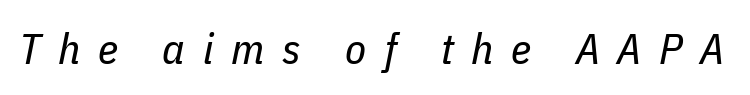
Q: Is the text bold? A: No.
Q: Is the text italic (slanted)? A: Yes, it leans right by about 11 degrees.
Q: Is the text underlined? A: No.
Q: Is the spacing between letters normal or unusually wide? A: Unusually wide.
Q: Width (condensed, normal, or wide)? A: Condensed.
Q: Stroke contrast? A: Low.
Q: x-height? A: Medium.
Q: Monospaced? A: No.
